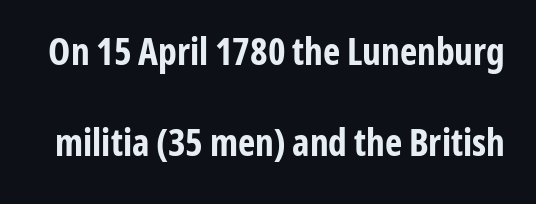
Q: Is the text bold? A: Yes.
Q: Is the text italic (slanted)? A: No, it is upright.
Q: Is the typeface a serif or a sans-serif typeface? A: Sans-serif.
Q: Is the text underlined? A: No.
Q: Is the spacing between letters normal or unusually wide? A: Normal.
Q: Is the spacing between lines tight, normal or loose? A: Loose.
Q: Width (condensed, normal, or wide)? A: Condensed.
Q: Stroke contrast? A: Low.
Q: x-height? A: Medium.
Q: Monospaced? A: No.
